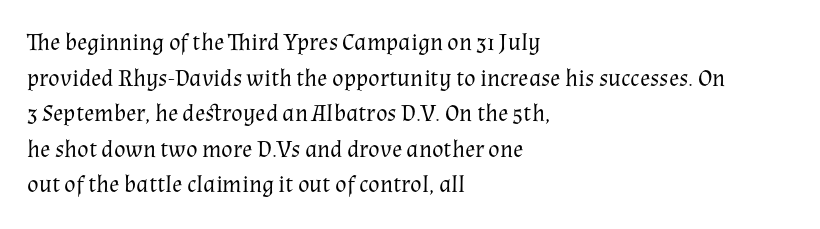
The image shows 24 px text type, upright; set left-aligned, normal line spacing (1.48x), normal letter spacing, not underlined.
